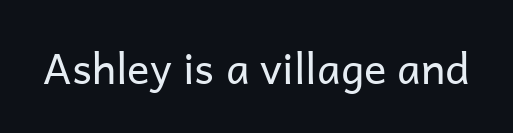
The image shows 42 px regular-weight sans-serif type, upright; set normal letter spacing, not underlined; low stroke contrast and a medium x-height.
